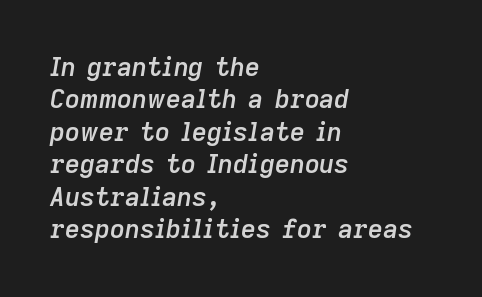
Q: Is the text bold? A: Semi-bold.
Q: Is the text italic (slanted)? A: Yes, it leans right by about 9 degrees.
Q: Is the text underlined? A: No.
Q: How is the paragraph aligned? A: Left-aligned.
Q: Is the spacing between letters normal or unusually wide? A: Normal.
Q: Is the spacing between lines tight, normal or loose? A: Normal.
